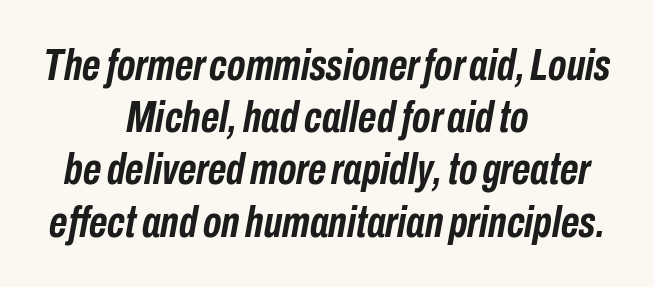
{"italic": "yes", "lean": "right", "slant_degrees": 10, "bold": "yes", "weight": "semibold", "width": "condensed", "stroke_contrast": "low", "x_height": "medium", "monospaced": "no", "underline": "no", "align": "center", "line_spacing_ratio": 1.16, "letter_spacing": "normal", "letter_spacing_em": 0.0, "glyph_px": 45}
